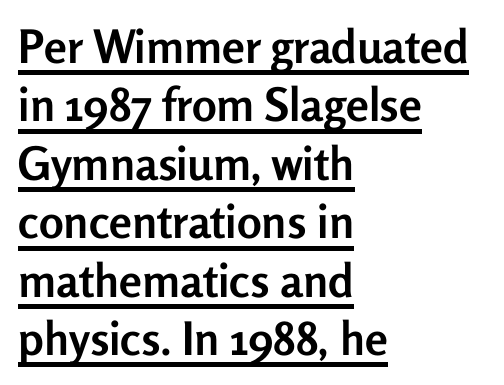
{"serif": "no", "italic": "no", "bold": "yes", "weight": "semibold", "width": "normal", "stroke_contrast": "low", "x_height": "medium", "monospaced": "no", "underline": "yes", "align": "left", "line_spacing": "normal", "line_spacing_ratio": 1.27, "letter_spacing": "normal", "letter_spacing_em": 0.0, "glyph_px": 46}
